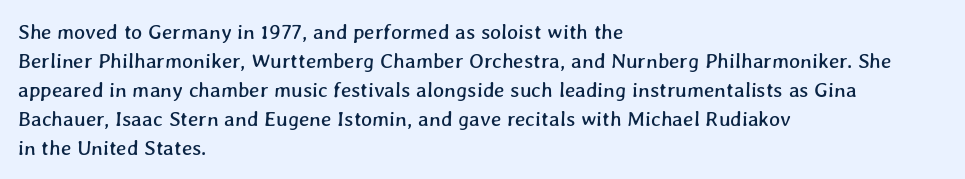
{"underline": "no", "align": "left", "line_spacing": "normal", "line_spacing_ratio": 1.38, "letter_spacing": "normal", "letter_spacing_em": 0.0, "glyph_px": 21}
